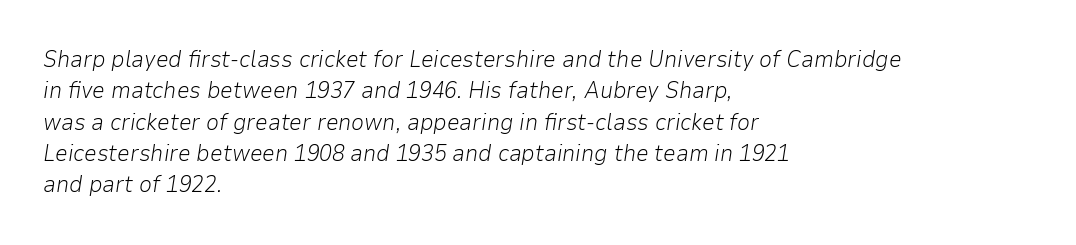
Students, note that the glyphs here touch the page at normal intervals. Compared with a centered layout, this one pins lines to the left instead. No letter is thick-stroked: the sample isn't bold. Compared with ordinary roman type, these characters are visibly tilted.
